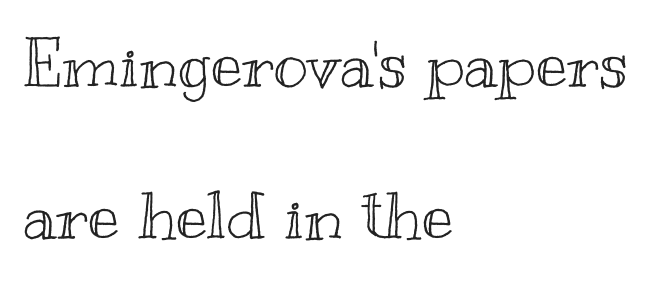
In terms of posture, this sample is upright. Rule under the text: the space is simply empty. Caption: standard tracking, unaltered. Which margin do the lines hug? The left one — the right edge is uneven. Spacing verdict: proportional, widths tailored to each character. One glance says open: line gaps are wider than usual.
